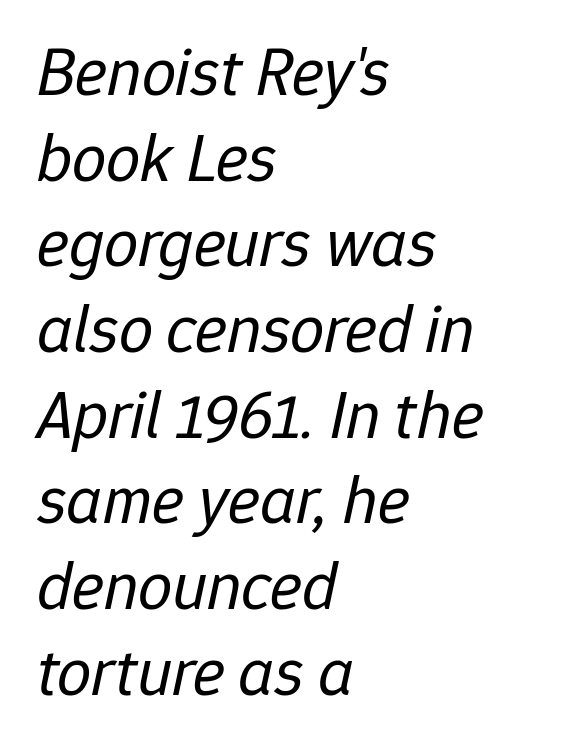
Q: Is the text bold? A: No.
Q: Is the text italic (slanted)? A: Yes, it leans right by about 12 degrees.
Q: Is the text underlined? A: No.
Q: How is the paragraph aligned? A: Left-aligned.
Q: Is the spacing between letters normal or unusually wide? A: Normal.
Q: Is the spacing between lines tight, normal or loose? A: Normal.
Q: Width (condensed, normal, or wide)? A: Normal.
Q: Stroke contrast? A: Low.
Q: x-height? A: Medium.
Q: Monospaced? A: No.
